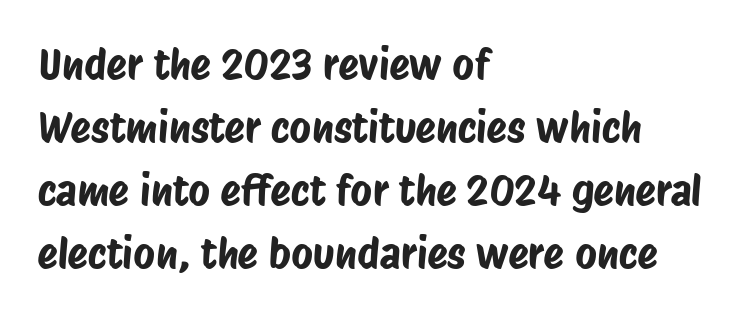
The image shows 42 px condensed sans-serif type; set left-aligned, normal line spacing (1.5x), normal letter spacing, not underlined; low stroke contrast and a large x-height.
